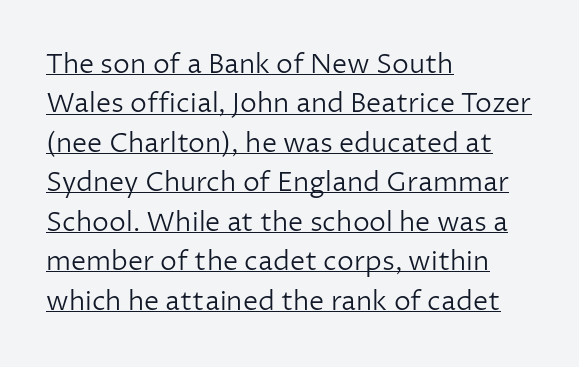
{"italic": "no", "bold": "no", "underline": "yes", "align": "left", "line_spacing": "normal", "line_spacing_ratio": 1.46, "letter_spacing": "normal", "letter_spacing_em": 0.0, "glyph_px": 27}
